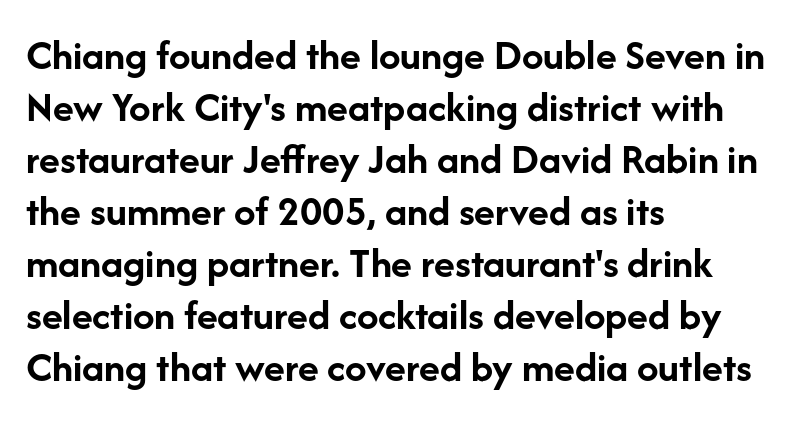
Q: Is the text bold? A: Yes.
Q: Is the text italic (slanted)? A: No, it is upright.
Q: Is the typeface a serif or a sans-serif typeface? A: Sans-serif.
Q: Is the text underlined? A: No.
Q: How is the paragraph aligned? A: Left-aligned.
Q: Is the spacing between letters normal or unusually wide? A: Normal.
Q: Width (condensed, normal, or wide)? A: Normal.
Q: Stroke contrast? A: Low.
Q: x-height? A: Medium.
Q: Monospaced? A: No.
